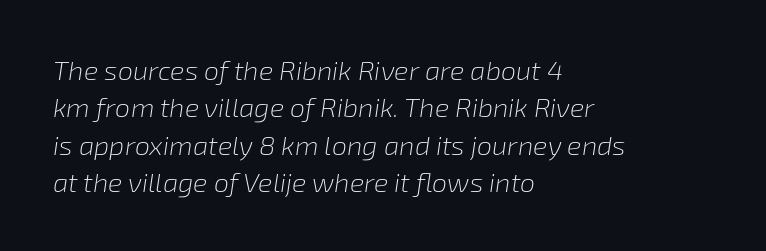
Q: Is the text bold? A: No.
Q: Is the text italic (slanted)? A: Yes, it leans right by about 8 degrees.
Q: Is the text underlined? A: No.
Q: How is the paragraph aligned? A: Left-aligned.
Q: Is the spacing between letters normal or unusually wide? A: Normal.
Q: Is the spacing between lines tight, normal or loose? A: Normal.
